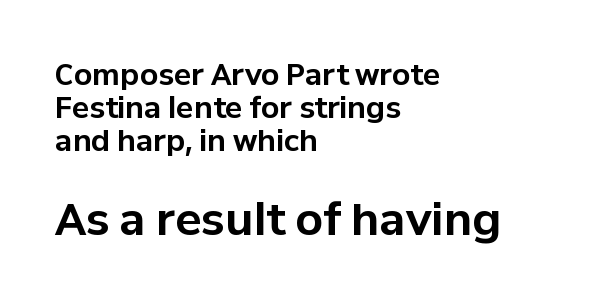
Q: Is the text bold? A: Yes.
Q: Is the text italic (slanted)? A: No, it is upright.
Q: Is the typeface a serif or a sans-serif typeface? A: Sans-serif.
Q: Is the text underlined? A: No.
Q: How is the paragraph aligned? A: Left-aligned.
Q: Is the spacing between letters normal or unusually wide? A: Normal.
Q: Is the spacing between lines tight, normal or loose? A: Tight.
Q: Which block of text is set in a larger size, the first (top) or the second (bottom)? A: The second (bottom) one.
Q: Width (condensed, normal, or wide)? A: Normal.
Q: Stroke contrast? A: Low.
Q: x-height? A: Medium.
Q: Monospaced? A: No.
